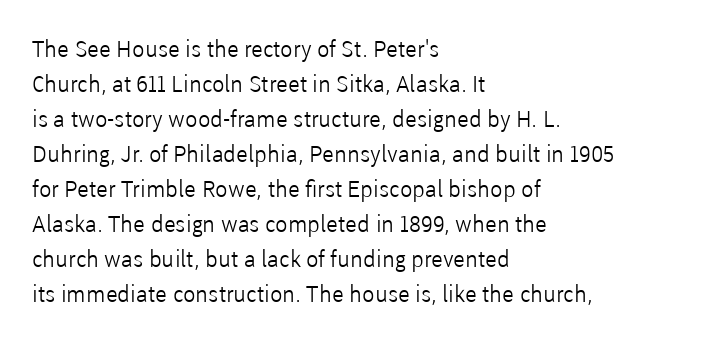
The image shows 23 px text type, upright; set left-aligned, normal line spacing (1.52x), normal letter spacing, not underlined.
